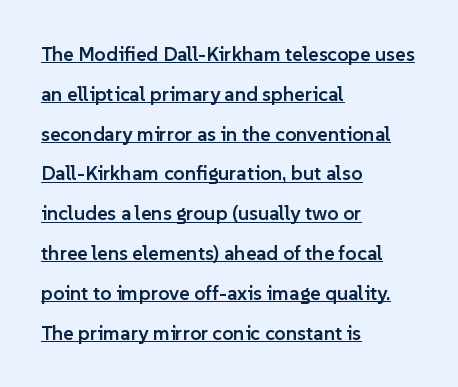
{"italic": "no", "bold": "semi", "underline": "yes", "align": "left", "line_spacing": "loose", "line_spacing_ratio": 1.99, "letter_spacing": "normal", "letter_spacing_em": 0.0, "glyph_px": 20}
